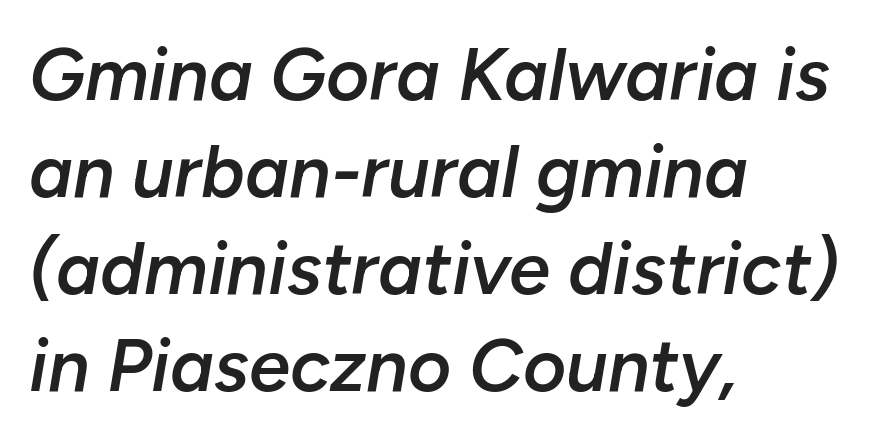
Q: Is the text bold? A: Semi-bold.
Q: Is the text italic (slanted)? A: Yes, it leans right by about 10 degrees.
Q: Is the text underlined? A: No.
Q: How is the paragraph aligned? A: Left-aligned.
Q: Is the spacing between letters normal or unusually wide? A: Normal.
Q: Is the spacing between lines tight, normal or loose? A: Normal.
Q: Width (condensed, normal, or wide)? A: Normal.
Q: Stroke contrast? A: Low.
Q: x-height? A: Medium.
Q: Monospaced? A: No.
